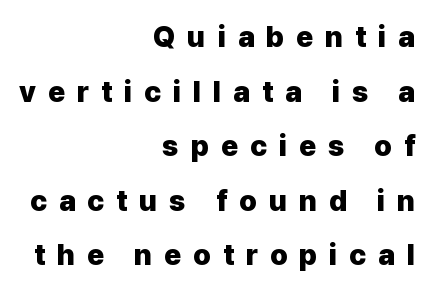
Grotesque or geometric, the face here clearly has no serifs. The gaps between neighbouring characters are conspicuously large. Character widths vary here, with narrow letters taking less room than wide ones. Posture: vertical.
